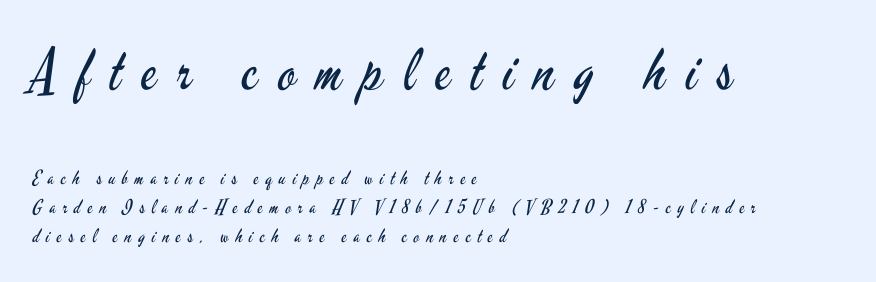
{"serif": "no", "bold": "no", "weight": "regular", "width": "condensed", "stroke_contrast": "low", "x_height": "small", "monospaced": "no", "underline": "no", "align": "left", "line_spacing": "normal", "line_spacing_ratio": 1.52, "letter_spacing": "wide", "letter_spacing_em": 0.36, "larger_block": "first", "size_ratio": 3.0, "glyph_px": 57}
